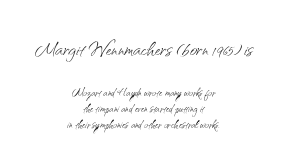
{"bold": "no", "underline": "no", "align": "center", "line_spacing": "tight", "line_spacing_ratio": 1.15, "letter_spacing": "normal", "letter_spacing_em": 0.0, "larger_block": "first", "size_ratio": 1.79, "glyph_px": 25}
